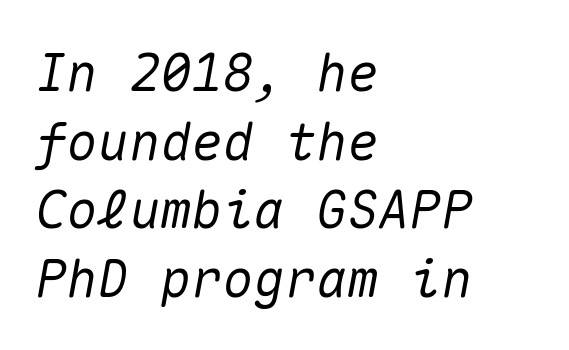
Q: Is the text italic (slanted)? A: Yes, it leans right by about 10 degrees.
Q: Is the text underlined? A: No.
Q: How is the paragraph aligned? A: Left-aligned.
Q: Is the spacing between letters normal or unusually wide? A: Normal.
Q: Is the spacing between lines tight, normal or loose? A: Normal.
Q: Width (condensed, normal, or wide)? A: Normal.
Q: Stroke contrast? A: Medium.
Q: x-height? A: Medium.
Q: Monospaced? A: Yes.
